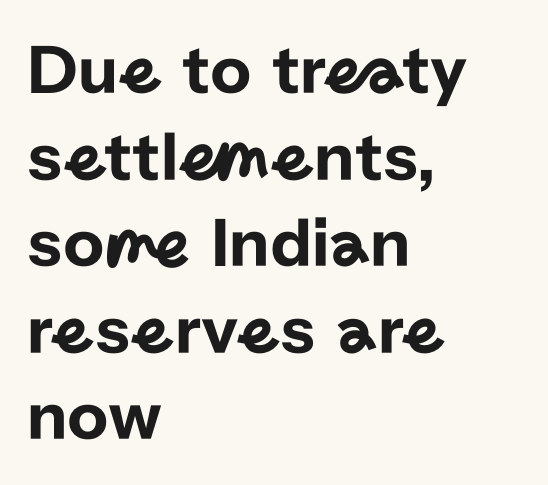
The image shows 71 px sans-serif type, upright; set left-aligned, line spacing 1.22x, normal letter spacing, not underlined; low stroke contrast and a medium x-height.
